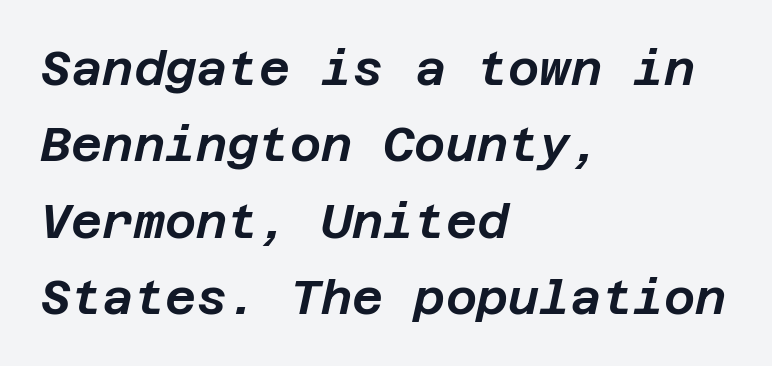
{"italic": "yes", "lean": "right", "slant_degrees": 12, "width": "normal", "stroke_contrast": "low", "x_height": "large", "underline": "no", "align": "left", "line_spacing": "normal", "line_spacing_ratio": 1.59, "letter_spacing": "normal", "letter_spacing_em": 0.0, "glyph_px": 48}
